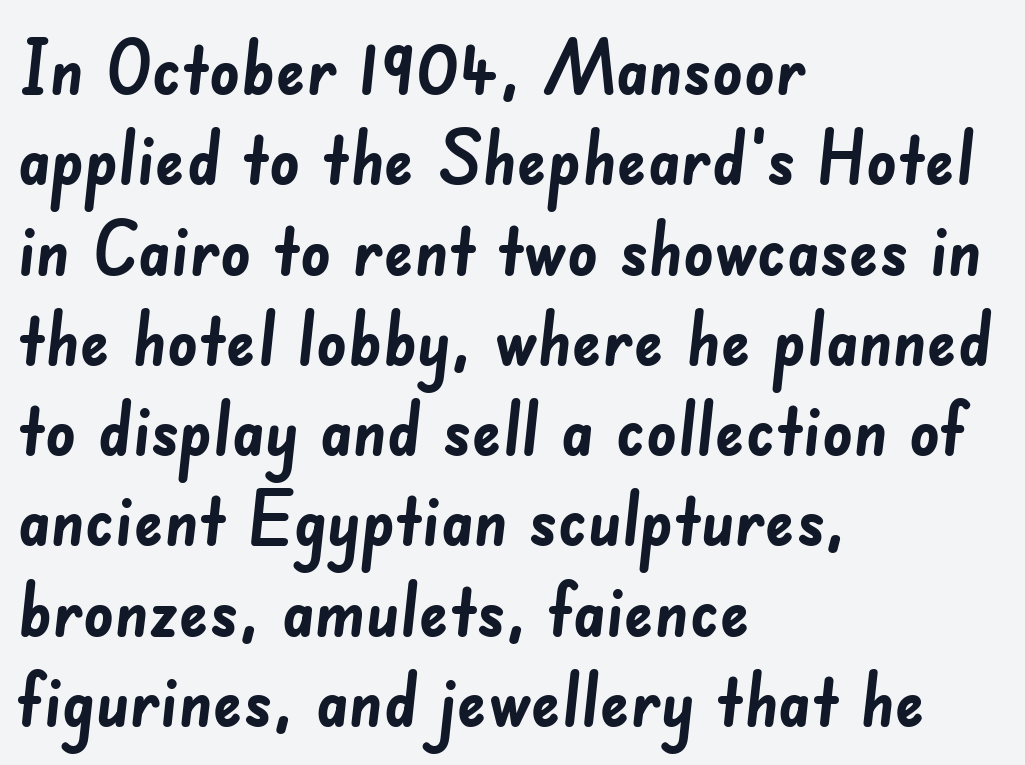
Plain, unruled lines of type. This rendering employs a face without finishing strokes, i.e., a sans-serif. Here the designer chose a conventional face with non-uniform glyph widths. I'd describe the lettering as bold — thick and assertive. Letter spacing: default.
